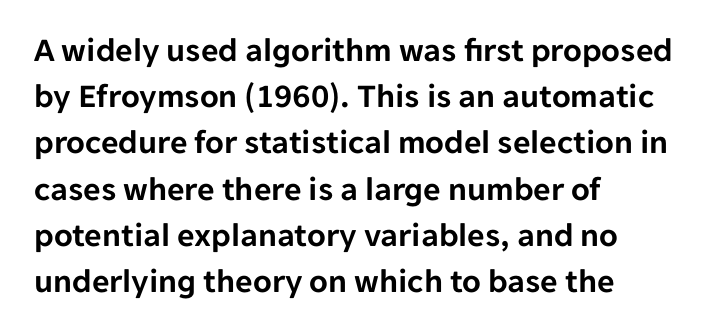
The lettering holds an erect, upright posture throughout. The space beneath each line is pristine and unruled. Regarding serifs, this sample does without them. These lines stack with their left ends in a neat column. The rendering uses natural spacing where letterforms have individual widths.
